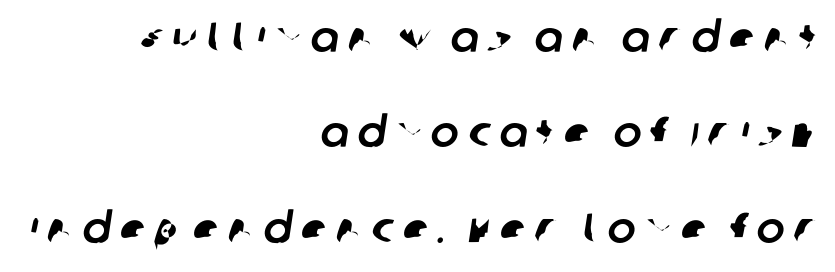
Classification — sans serif. What stands out about the letter spacing? Its width — letters are far apart. In terms of leading, this rendering errs on the spacious side. Lines of text with bare space underneath. Character widths vary here, with narrow letters taking less room than wide ones. The paragraph shown leans on its right margin.
